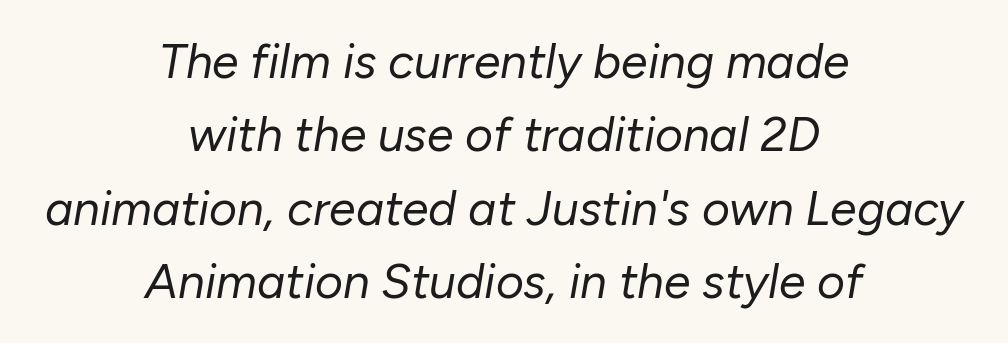
The face used here is proportionally spaced, like ordinary book or web type. The face looks like a standard text weight, possibly lighter. Check under the words: just untouched page. The tracking reads as untouched default to a designer's eye. The designer left line spacing at the default.
